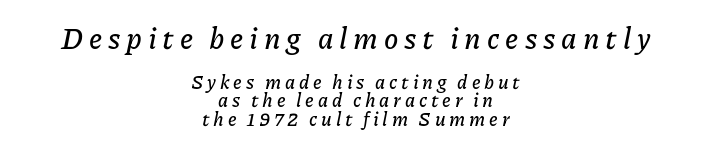
{"italic": "yes", "lean": "right", "slant_degrees": 11, "width": "normal", "stroke_contrast": "low", "x_height": "medium", "monospaced": "no", "underline": "no", "align": "center", "line_spacing": "tight", "line_spacing_ratio": 0.96, "letter_spacing": "wide", "letter_spacing_em": 0.2, "larger_block": "first", "size_ratio": 1.53, "glyph_px": 29}
